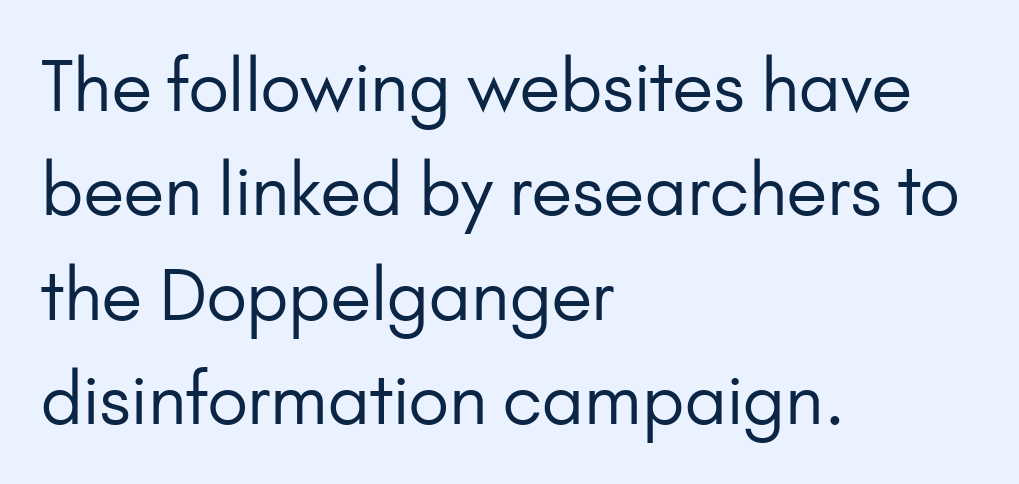
Q: Is the text bold? A: No.
Q: Is the text italic (slanted)? A: No, it is upright.
Q: Is the typeface a serif or a sans-serif typeface? A: Sans-serif.
Q: Is the text underlined? A: No.
Q: How is the paragraph aligned? A: Left-aligned.
Q: Is the spacing between letters normal or unusually wide? A: Normal.
Q: Is the spacing between lines tight, normal or loose? A: Normal.
Q: Width (condensed, normal, or wide)? A: Normal.
Q: Stroke contrast? A: Low.
Q: x-height? A: Small.
Q: Monospaced? A: No.
